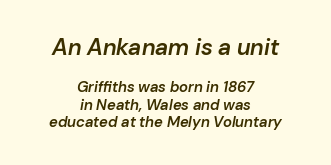
Horizontal alignment here is central, giving a formal, balanced look. Stroke thickness is moderately raised; the sample reads as semibold. Style check: oblique. Compared with typical body copy, the letter spacing here is the same. Decoration check: the copy has no underline.
